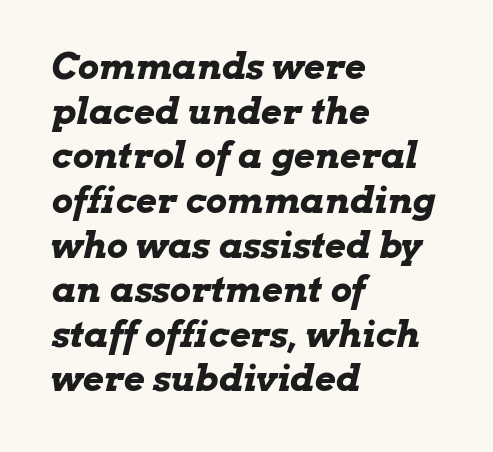
Q: Is the text bold? A: Yes.
Q: Is the text italic (slanted)? A: Yes, it leans right by about 13 degrees.
Q: Is the text underlined? A: No.
Q: How is the paragraph aligned? A: Left-aligned.
Q: Is the spacing between letters normal or unusually wide? A: Normal.
Q: Width (condensed, normal, or wide)? A: Wide.
Q: Stroke contrast? A: Low.
Q: x-height? A: Medium.
Q: Monospaced? A: No.
